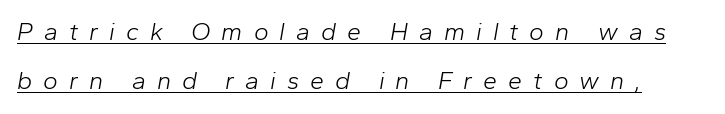
{"italic": "yes", "lean": "right", "slant_degrees": 10, "bold": "no", "underline": "yes", "line_spacing": "loose", "line_spacing_ratio": 1.97, "letter_spacing": "wide", "letter_spacing_em": 0.44, "glyph_px": 25}
